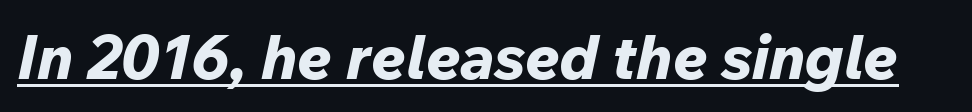
Q: Is the text bold? A: Yes.
Q: Is the text italic (slanted)? A: Yes, it leans right by about 12 degrees.
Q: Is the text underlined? A: Yes.
Q: Is the spacing between letters normal or unusually wide? A: Normal.
Q: Width (condensed, normal, or wide)? A: Normal.
Q: Stroke contrast? A: Low.
Q: x-height? A: Medium.
Q: Monospaced? A: No.
